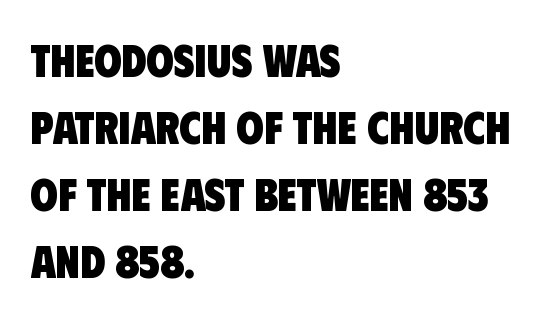
Compared with typical paragraphs, the rows here are spaced about the same. The font family rendered here belongs to the sans-serif group. Tracking value appears to be zero — textbook default spacing. The glyphs are unaccompanied by any horizontal stroke below them. The passage shown is typed in a proportional face where columns would drift. The text block is weighted toward the left margin, trailing off unevenly rightward.
